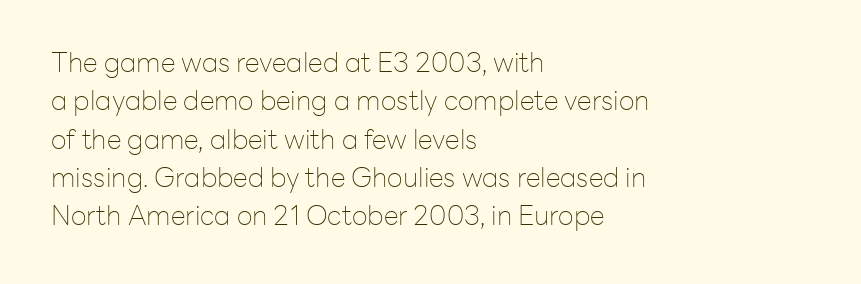
Q: Is the text bold? A: No.
Q: Is the text italic (slanted)? A: No, it is upright.
Q: Is the text underlined? A: No.
Q: How is the paragraph aligned? A: Left-aligned.
Q: Is the spacing between letters normal or unusually wide? A: Normal.
Q: Is the spacing between lines tight, normal or loose? A: Normal.
